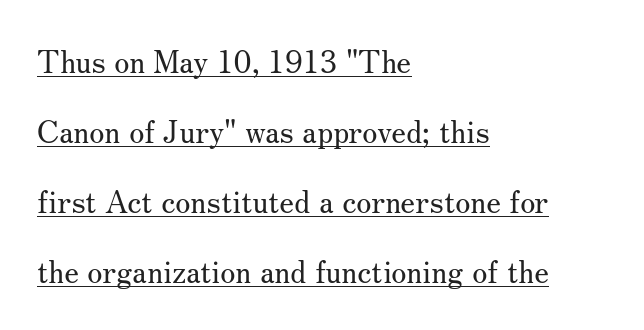
{"serif": "yes", "italic": "no", "bold": "no", "weight": "regular", "width": "normal", "stroke_contrast": "medium", "x_height": "small", "monospaced": "no", "underline": "yes", "align": "left", "line_spacing": "loose", "line_spacing_ratio": 2.26, "letter_spacing": "normal", "letter_spacing_em": 0.0, "glyph_px": 31}
